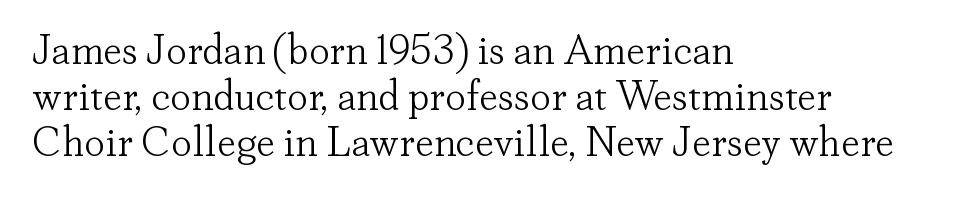
The image shows 42 px light serif type, upright; set left-aligned, tight line spacing (1.09x), normal letter spacing, not underlined; low stroke contrast and a small x-height.
